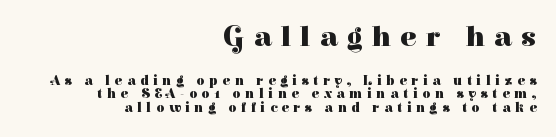
The space beneath each line is pristine and unruled. Stroke terminals: seriffed. Looks like regular typesetting: each glyph gets only the width it needs. Honestly, the rows look squashed on top of each other.
